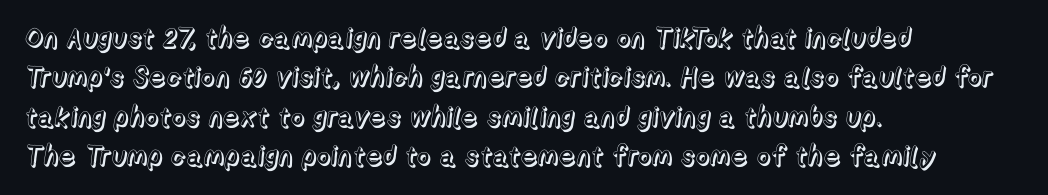
Rule under the text: the space is simply empty. The passage is arranged the way most books set body copy — flush left. Default kerning and tracking; the words read as compact shapes.
